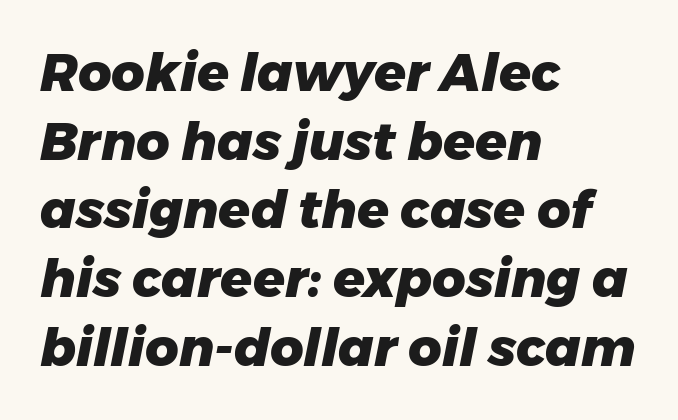
Q: Is the text bold? A: Yes.
Q: Is the text italic (slanted)? A: Yes, it leans right by about 11 degrees.
Q: Is the text underlined? A: No.
Q: How is the paragraph aligned? A: Left-aligned.
Q: Is the spacing between letters normal or unusually wide? A: Normal.
Q: Is the spacing between lines tight, normal or loose? A: Normal.
Q: Width (condensed, normal, or wide)? A: Normal.
Q: Stroke contrast? A: Low.
Q: x-height? A: Medium.
Q: Monospaced? A: No.
